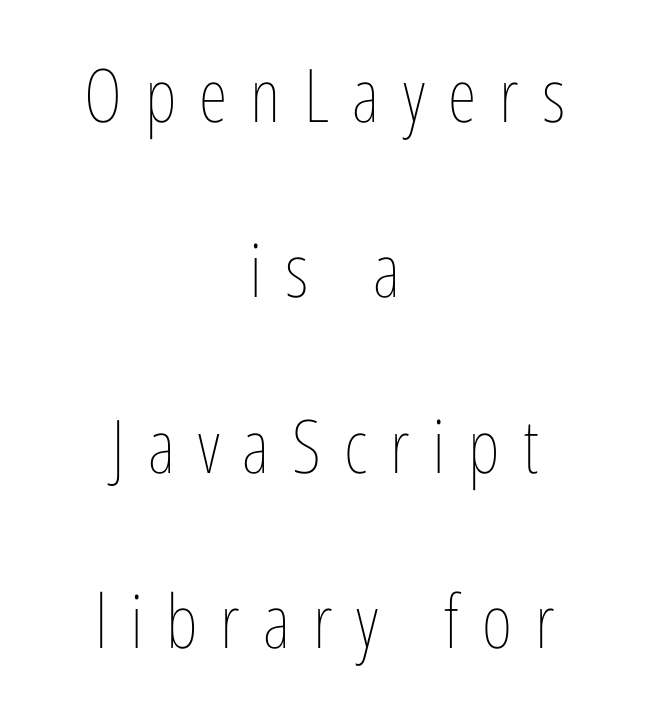
Q: Is the text bold? A: No.
Q: Is the text italic (slanted)? A: No, it is upright.
Q: Is the text underlined? A: No.
Q: How is the paragraph aligned? A: Centered.
Q: Is the spacing between letters normal or unusually wide? A: Unusually wide.
Q: Is the spacing between lines tight, normal or loose? A: Loose.
Q: Width (condensed, normal, or wide)? A: Condensed.
Q: Stroke contrast? A: Low.
Q: x-height? A: Medium.
Q: Monospaced? A: No.
